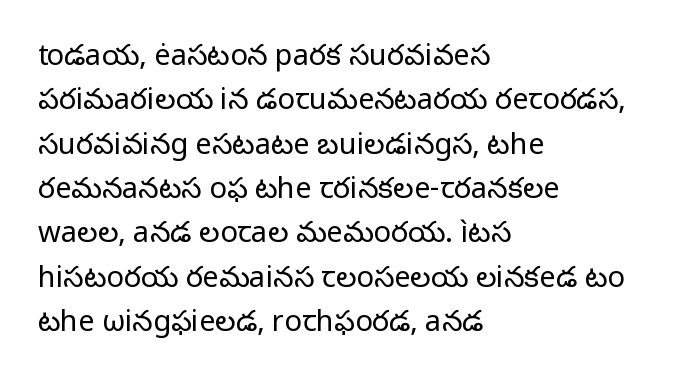
The image shows 29 px regular-weight sans-serif type, upright; set left-aligned, normal line spacing (1.53x), normal letter spacing, not underlined; low stroke contrast and a medium x-height.
